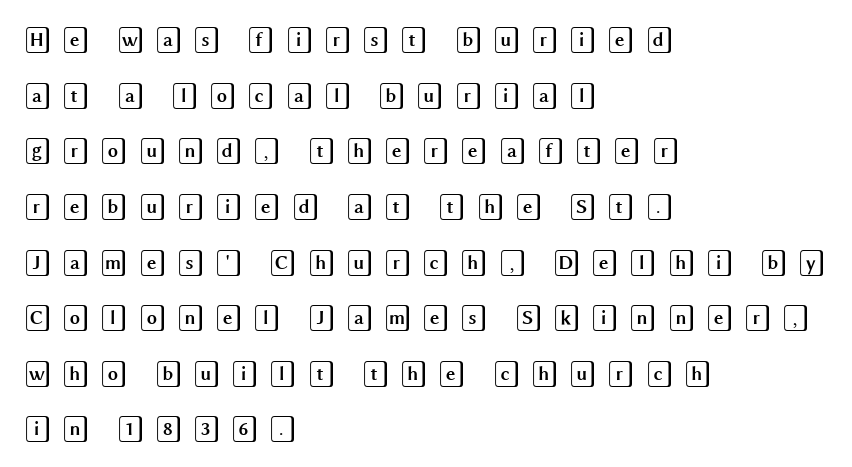
Rows of type keep a wide berth in the vertical direction. These lines are set flush left with a ragged right edge. Lines of text with bare space underneath. A typesetter would mark this as roman, not italic.
